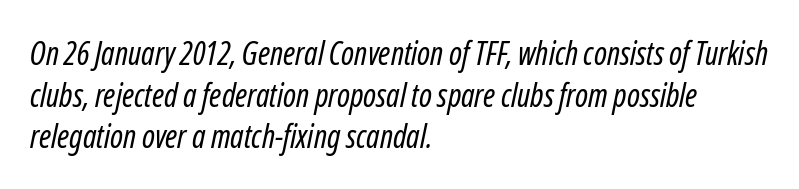
{"italic": "yes", "lean": "right", "slant_degrees": 12, "bold": "no", "weight": "regular", "width": "condensed", "stroke_contrast": "low", "x_height": "medium", "monospaced": "no", "underline": "no", "align": "left", "line_spacing": "normal", "line_spacing_ratio": 1.3, "letter_spacing": "normal", "letter_spacing_em": 0.0, "glyph_px": 32}
